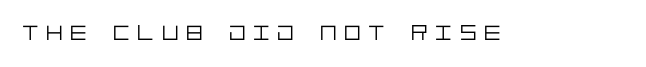
Q: Is the text bold? A: No.
Q: Is the text italic (slanted)? A: No, it is upright.
Q: Is the text underlined? A: No.
Q: Is the spacing between letters normal or unusually wide? A: Unusually wide.
